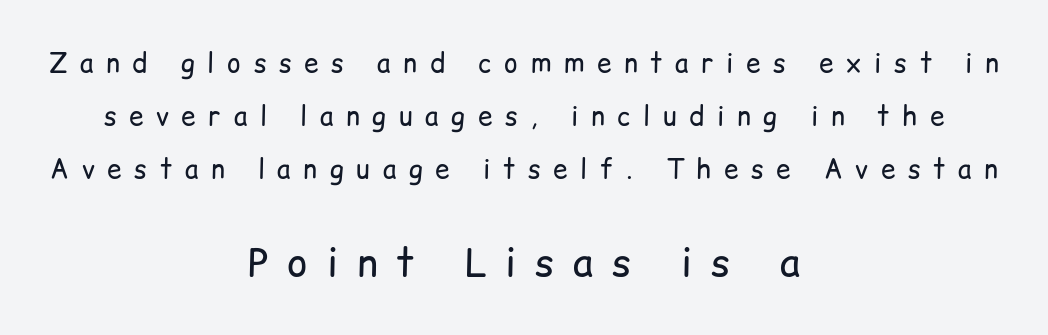
Q: Is the text bold? A: No.
Q: Is the text italic (slanted)? A: No, it is upright.
Q: Is the typeface a serif or a sans-serif typeface? A: Sans-serif.
Q: Is the text underlined? A: No.
Q: How is the paragraph aligned? A: Centered.
Q: Is the spacing between letters normal or unusually wide? A: Unusually wide.
Q: Is the spacing between lines tight, normal or loose? A: Loose.
Q: Which block of text is set in a larger size, the first (top) or the second (bottom)? A: The second (bottom) one.
Q: Width (condensed, normal, or wide)? A: Normal.
Q: Stroke contrast? A: Low.
Q: x-height? A: Medium.
Q: Monospaced? A: No.
